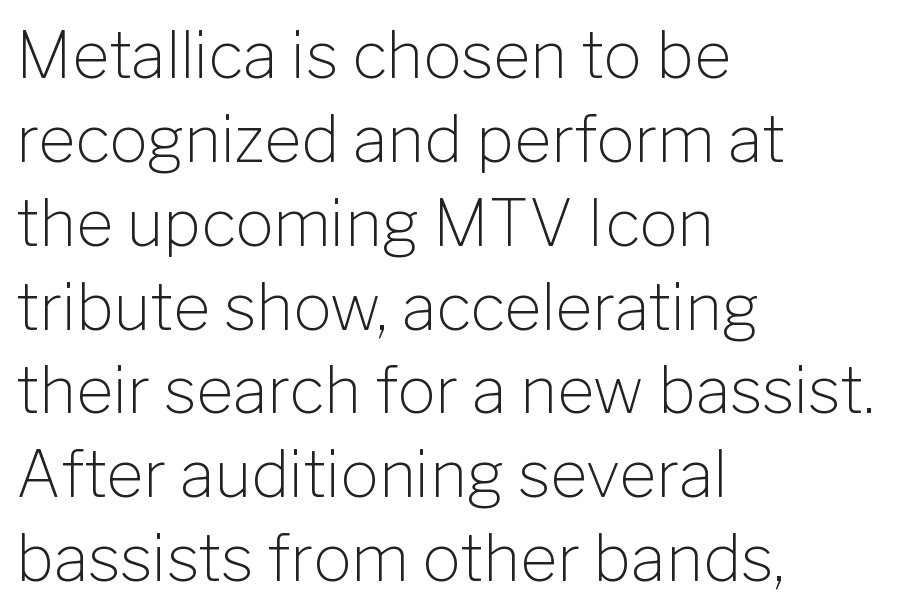
This reads as an unemphasized weight, regular at the heaviest. Beneath every word, the page is bare. Think of a printed novel: that variable character pitch is what you see here. Grotesque or geometric, the face here clearly has no serifs. In terms of letterspacing, this is plain default setting. These lines are set flush left with a ragged right edge.
